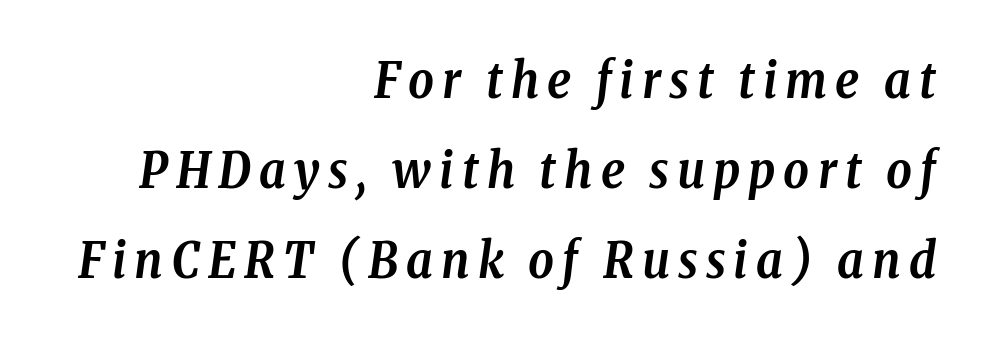
Q: Is the text bold? A: Yes.
Q: Is the text italic (slanted)? A: Yes, it leans right by about 8 degrees.
Q: Is the typeface a serif or a sans-serif typeface? A: Serif.
Q: Is the text underlined? A: No.
Q: How is the paragraph aligned? A: Right-aligned.
Q: Width (condensed, normal, or wide)? A: Condensed.
Q: Stroke contrast? A: Low.
Q: x-height? A: Medium.
Q: Monospaced? A: No.
